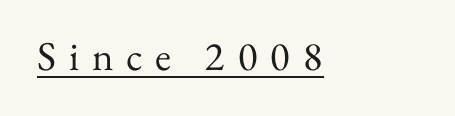
Q: Is the text bold? A: No.
Q: Is the text italic (slanted)? A: No, it is upright.
Q: Is the typeface a serif or a sans-serif typeface? A: Serif.
Q: Is the text underlined? A: Yes.
Q: Is the spacing between letters normal or unusually wide? A: Unusually wide.
Q: Width (condensed, normal, or wide)? A: Normal.
Q: Stroke contrast? A: Medium.
Q: x-height? A: Small.
Q: Monospaced? A: No.
